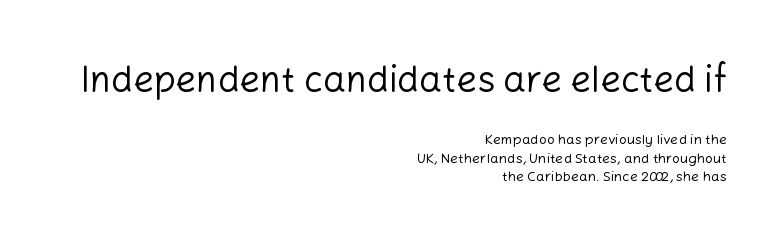
The image shows 36 px regular-weight sans-serif type, upright; set right-aligned, normal line spacing (1.32x), normal letter spacing, not underlined; the first (top) block is 2.57x larger; low stroke contrast and a medium x-height.
